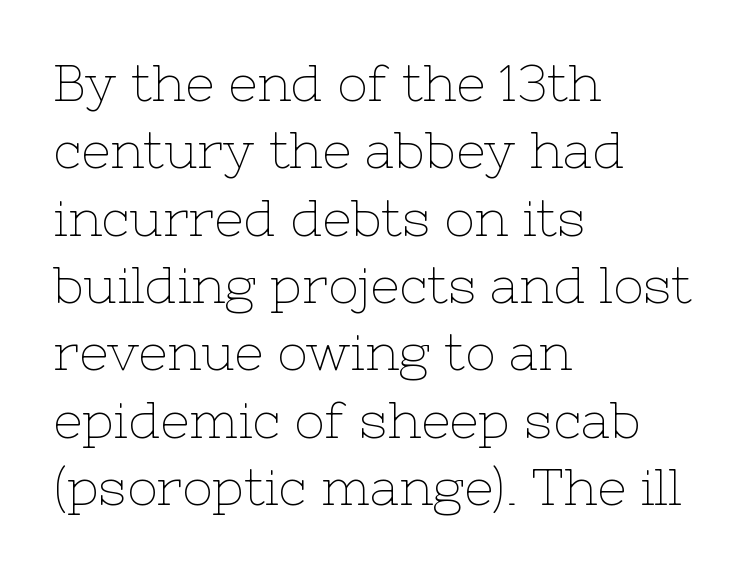
The font family rendered here belongs to the serif group. Proportional: the letters do not fall into vertical columns. Beneath every word, the page is bare. This sample uses plain, unmodified letter spacing. If you measured baseline to baseline, you'd find a middling distance.
